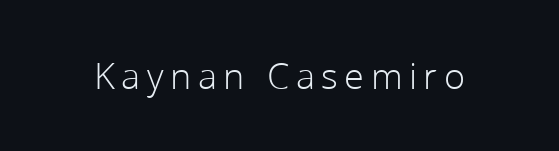
{"serif": "no", "italic": "no", "bold": "no", "weight": "light", "width": "normal", "stroke_contrast": "low", "x_height": "medium", "monospaced": "no", "underline": "no", "glyph_px": 36}
